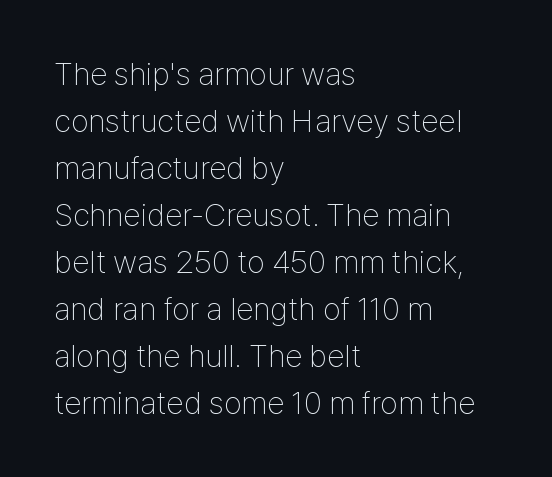
{"serif": "no", "italic": "no", "bold": "no", "weight": "thin", "width": "condensed", "stroke_contrast": "low", "x_height": "medium", "monospaced": "no", "underline": "no", "align": "left", "line_spacing": "normal", "line_spacing_ratio": 1.47, "letter_spacing": "normal", "letter_spacing_em": 0.0, "glyph_px": 32}
